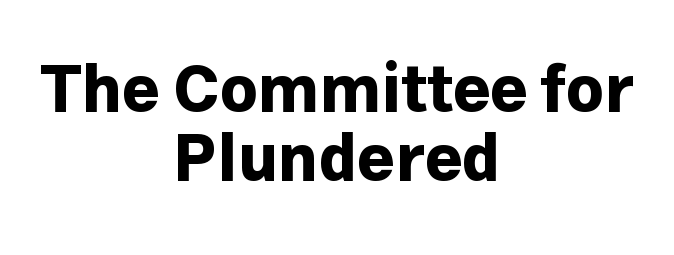
Q: Is the text bold? A: Yes.
Q: Is the text italic (slanted)? A: No, it is upright.
Q: Is the typeface a serif or a sans-serif typeface? A: Sans-serif.
Q: Is the text underlined? A: No.
Q: How is the paragraph aligned? A: Centered.
Q: Is the spacing between letters normal or unusually wide? A: Normal.
Q: Is the spacing between lines tight, normal or loose? A: Tight.
Q: Width (condensed, normal, or wide)? A: Normal.
Q: Stroke contrast? A: Low.
Q: x-height? A: Medium.
Q: Monospaced? A: No.
